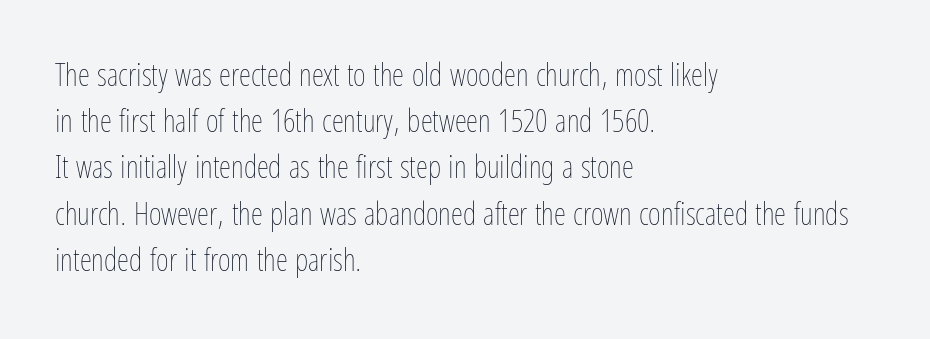
{"italic": "no", "bold": "no", "weight": "thin", "width": "condensed", "stroke_contrast": "low", "x_height": "medium", "monospaced": "no", "underline": "no", "align": "left", "line_spacing": "normal", "line_spacing_ratio": 1.49, "letter_spacing": "normal", "letter_spacing_em": 0.0, "glyph_px": 31}
